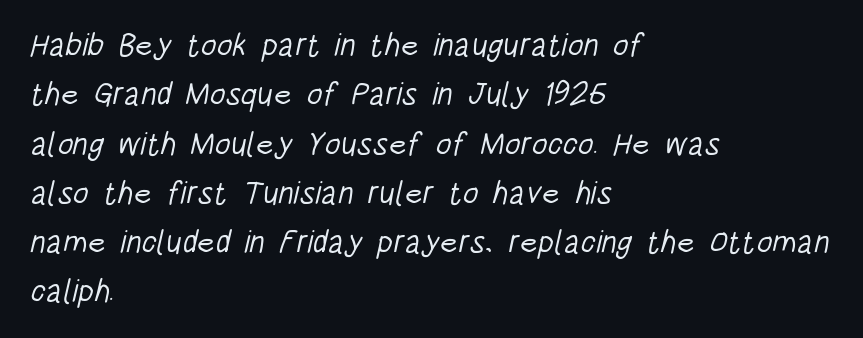
Q: Is the text bold? A: No.
Q: Is the typeface a serif or a sans-serif typeface? A: Sans-serif.
Q: Is the text underlined? A: No.
Q: How is the paragraph aligned? A: Left-aligned.
Q: Is the spacing between letters normal or unusually wide? A: Normal.
Q: Is the spacing between lines tight, normal or loose? A: Normal.
Q: Width (condensed, normal, or wide)? A: Condensed.
Q: Stroke contrast? A: Low.
Q: x-height? A: Large.
Q: Monospaced? A: No.
